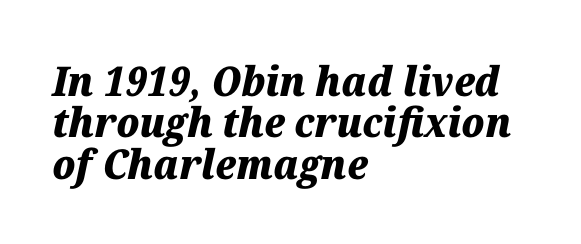
Short note: letters normally spaced. Character widths vary here, with narrow letters taking less room than wide ones. Slanted lettering throughout. Every letter is thick-stroked: bold, no question. Decoration check: the copy has no underline. These lines stack with their left ends in a neat column.
